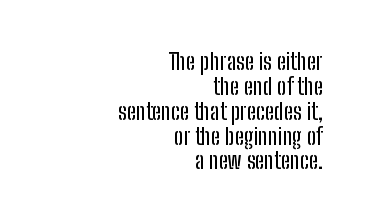
Q: Is the text italic (slanted)? A: No, it is upright.
Q: Is the text underlined? A: No.
Q: How is the paragraph aligned? A: Right-aligned.
Q: Is the spacing between letters normal or unusually wide? A: Normal.
Q: Is the spacing between lines tight, normal or loose? A: Tight.
